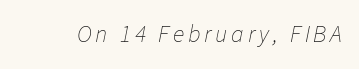
The image shows 24 px text type, italic (leaning right); set not underlined.
